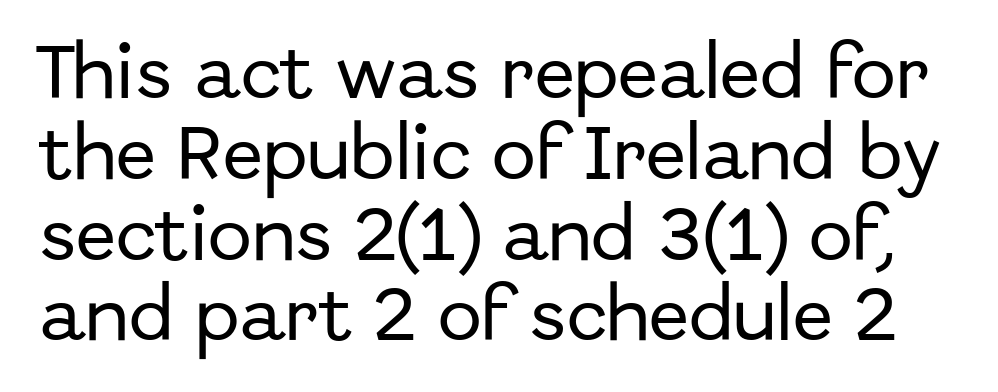
The image shows 59 px sans-serif type, upright; set normal line spacing (1.37x), normal letter spacing, not underlined; low stroke contrast and a medium x-height.
